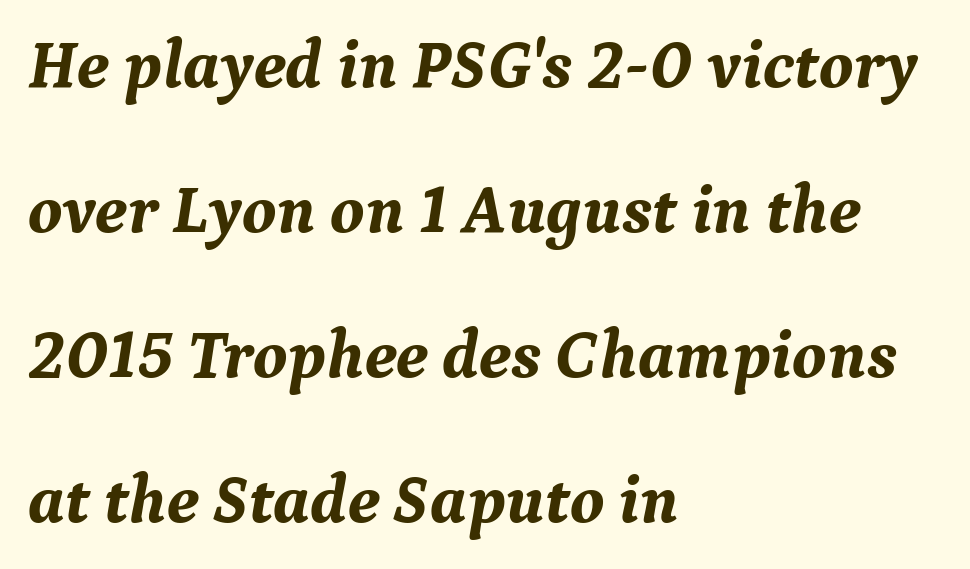
Q: Is the text bold? A: Yes.
Q: Is the text italic (slanted)? A: Yes, it leans right by about 9 degrees.
Q: Is the typeface a serif or a sans-serif typeface? A: Serif.
Q: Is the text underlined? A: No.
Q: How is the paragraph aligned? A: Left-aligned.
Q: Is the spacing between letters normal or unusually wide? A: Normal.
Q: Is the spacing between lines tight, normal or loose? A: Loose.
Q: Width (condensed, normal, or wide)? A: Normal.
Q: Stroke contrast? A: Medium.
Q: x-height? A: Medium.
Q: Monospaced? A: No.
